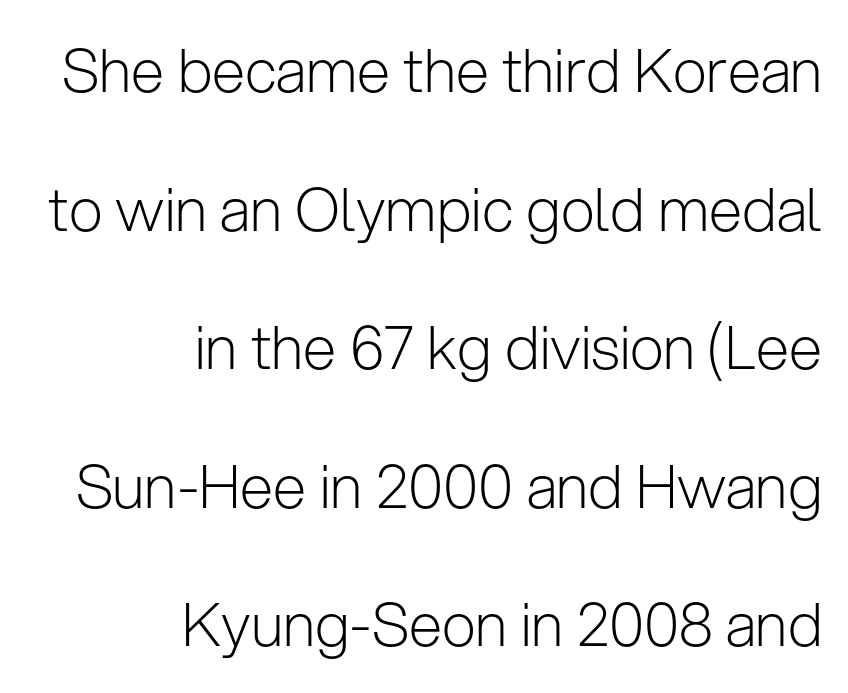
Q: Is the text bold? A: No.
Q: Is the text italic (slanted)? A: No, it is upright.
Q: Is the typeface a serif or a sans-serif typeface? A: Sans-serif.
Q: Is the text underlined? A: No.
Q: How is the paragraph aligned? A: Right-aligned.
Q: Is the spacing between letters normal or unusually wide? A: Normal.
Q: Is the spacing between lines tight, normal or loose? A: Loose.
Q: Width (condensed, normal, or wide)? A: Normal.
Q: Stroke contrast? A: Low.
Q: x-height? A: Medium.
Q: Monospaced? A: No.
